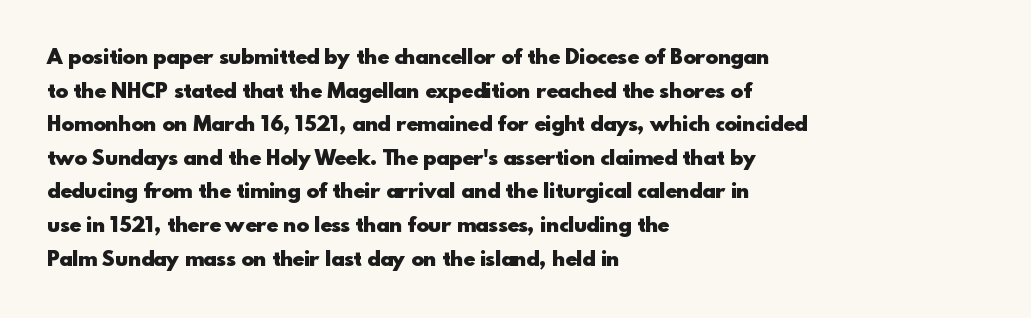
This sample uses plain, unmodified letter spacing. The lines are quadded left. If you measured baseline to baseline, you'd find a middling distance. A dark, heavy texture on the line: the type is bold. Unmarked baselines from the first word to the last.
